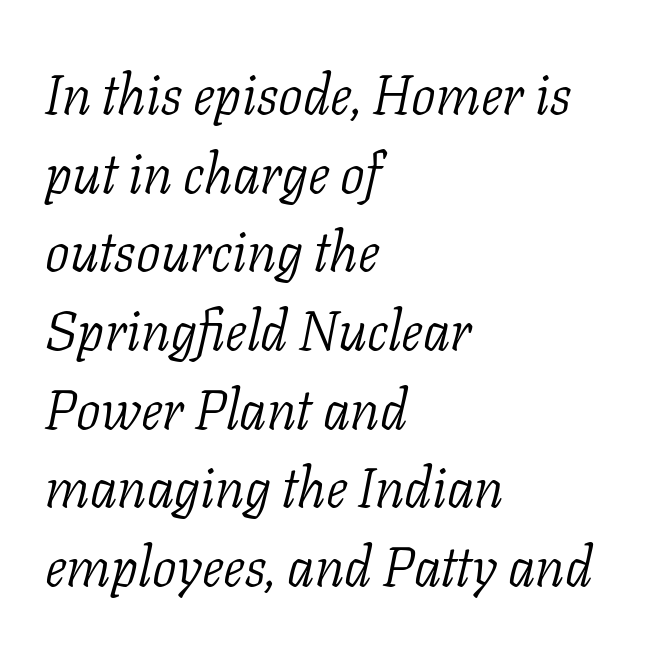
{"serif": "yes", "italic": "yes", "lean": "right", "slant_degrees": 11, "bold": "no", "weight": "light", "width": "normal", "stroke_contrast": "low", "x_height": "medium", "monospaced": "no", "underline": "no", "align": "left", "line_spacing": "normal", "line_spacing_ratio": 1.43, "letter_spacing": "normal", "letter_spacing_em": 0.0, "glyph_px": 55}
